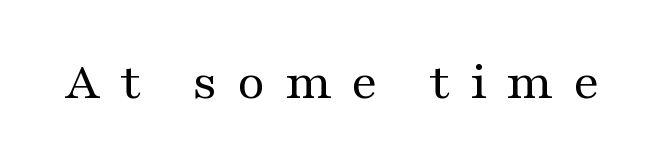
The image shows 54 px regular-weight, wide serif type, upright; set unusually wide letter spacing (+0.36 em), not underlined; medium stroke contrast and a medium x-height.
